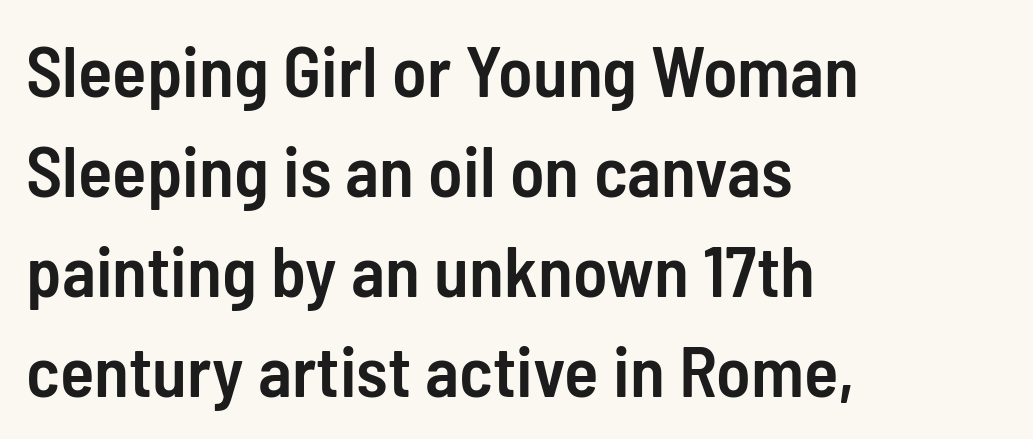
The compositor pushed each line to the left boundary. The strip under each line holds only bare page. Posture: vertical. Reading down the column, the eye jumps a familiar distance to each next line. A somewhat darkened texture: the type is semibold rather than bold. Note the varied advance widths — an 'i' is clearly narrower than an 'm'.
